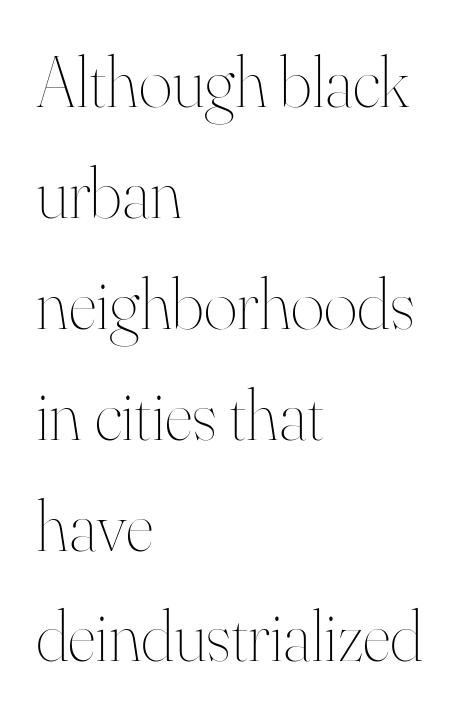
The image shows 72 px thin type, upright; set left-aligned, normal line spacing (1.54x), normal letter spacing, not underlined; high stroke contrast and a small x-height.
